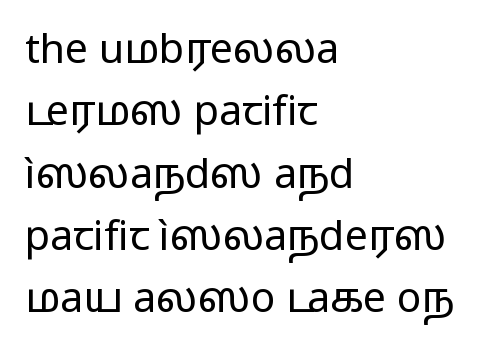
{"serif": "no", "italic": "no", "bold": "no", "weight": "regular", "width": "wide", "stroke_contrast": "low", "x_height": "medium", "monospaced": "no", "underline": "no", "align": "left", "line_spacing": "normal", "line_spacing_ratio": 1.52, "letter_spacing": "normal", "letter_spacing_em": 0.0, "glyph_px": 41}
